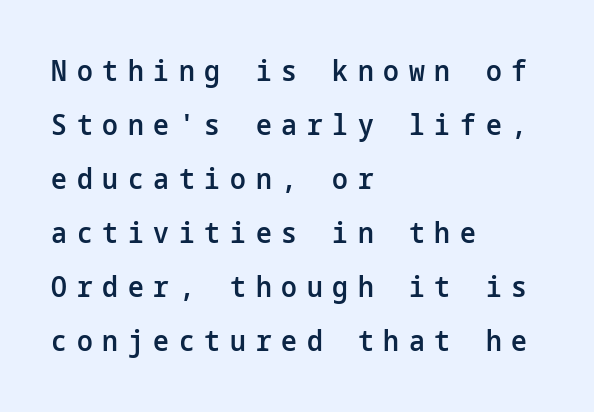
Q: Is the text bold? A: Semi-bold.
Q: Is the text italic (slanted)? A: No, it is upright.
Q: Is the typeface a serif or a sans-serif typeface? A: Sans-serif.
Q: Is the text underlined? A: No.
Q: How is the paragraph aligned? A: Left-aligned.
Q: Is the spacing between letters normal or unusually wide? A: Unusually wide.
Q: Is the spacing between lines tight, normal or loose? A: Loose.
Q: Width (condensed, normal, or wide)? A: Normal.
Q: Stroke contrast? A: Low.
Q: x-height? A: Medium.
